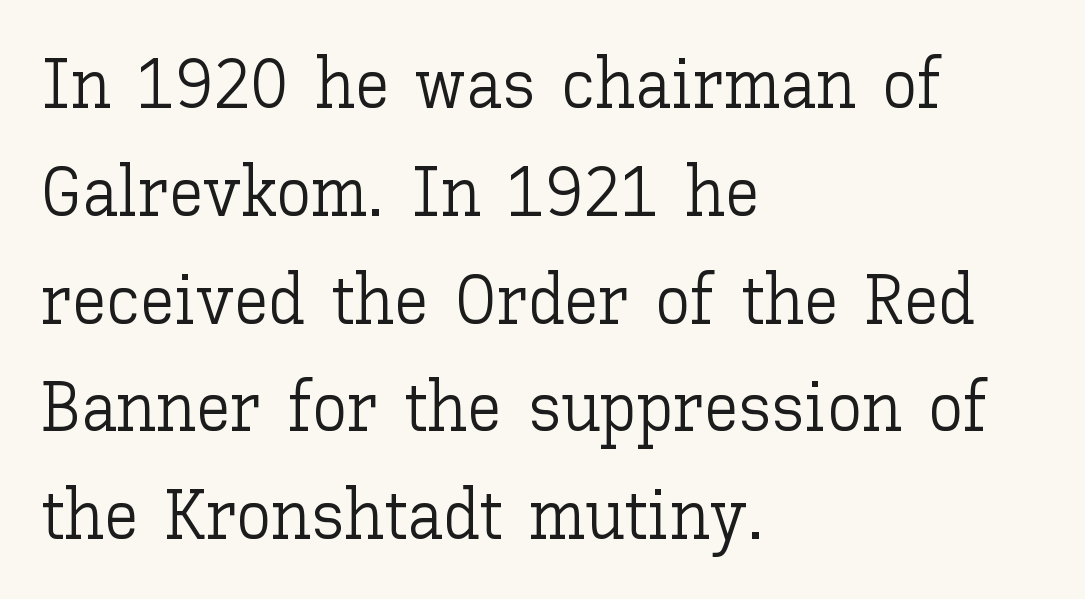
Q: Is the text bold? A: No.
Q: Is the text italic (slanted)? A: No, it is upright.
Q: Is the text underlined? A: No.
Q: How is the paragraph aligned? A: Left-aligned.
Q: Is the spacing between letters normal or unusually wide? A: Normal.
Q: Is the spacing between lines tight, normal or loose? A: Normal.
Q: Width (condensed, normal, or wide)? A: Normal.
Q: Stroke contrast? A: Low.
Q: x-height? A: Medium.
Q: Monospaced? A: No.
